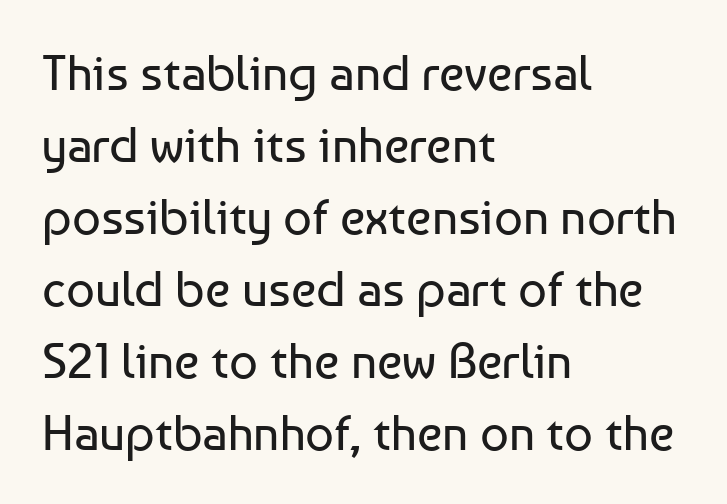
The image shows 50 px regular-weight sans-serif type, upright; set left-aligned, normal line spacing (1.44x), normal letter spacing, not underlined; low stroke contrast and a medium x-height.
